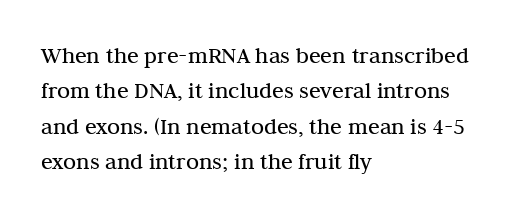
{"italic": "no", "bold": "no", "underline": "no", "align": "left", "line_spacing": "normal", "line_spacing_ratio": 1.47, "letter_spacing": "normal", "letter_spacing_em": 0.0, "glyph_px": 24}
